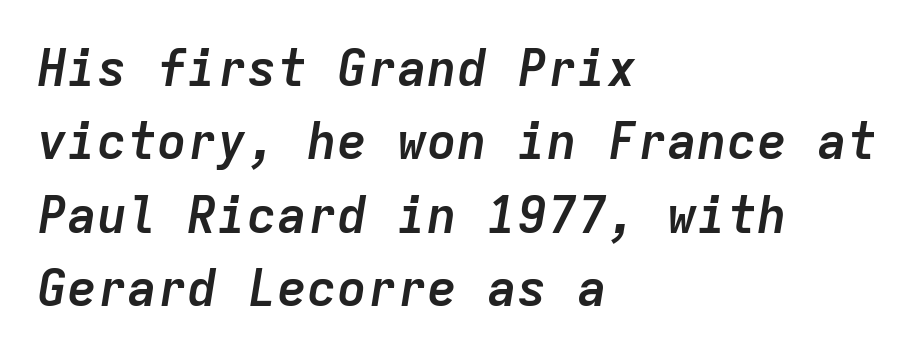
Q: Is the text bold? A: Yes.
Q: Is the text italic (slanted)? A: Yes, it leans right by about 9 degrees.
Q: Is the text underlined? A: No.
Q: How is the paragraph aligned? A: Left-aligned.
Q: Is the spacing between letters normal or unusually wide? A: Normal.
Q: Is the spacing between lines tight, normal or loose? A: Normal.
Q: Width (condensed, normal, or wide)? A: Normal.
Q: Stroke contrast? A: Low.
Q: x-height? A: Medium.
Q: Monospaced? A: Yes.
